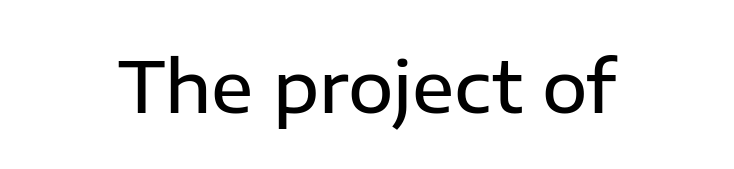
Q: Is the text bold? A: Semi-bold.
Q: Is the text italic (slanted)? A: No, it is upright.
Q: Is the typeface a serif or a sans-serif typeface? A: Sans-serif.
Q: Is the text underlined? A: No.
Q: Is the spacing between letters normal or unusually wide? A: Normal.
Q: Width (condensed, normal, or wide)? A: Normal.
Q: Stroke contrast? A: Low.
Q: x-height? A: Medium.
Q: Monospaced? A: No.
